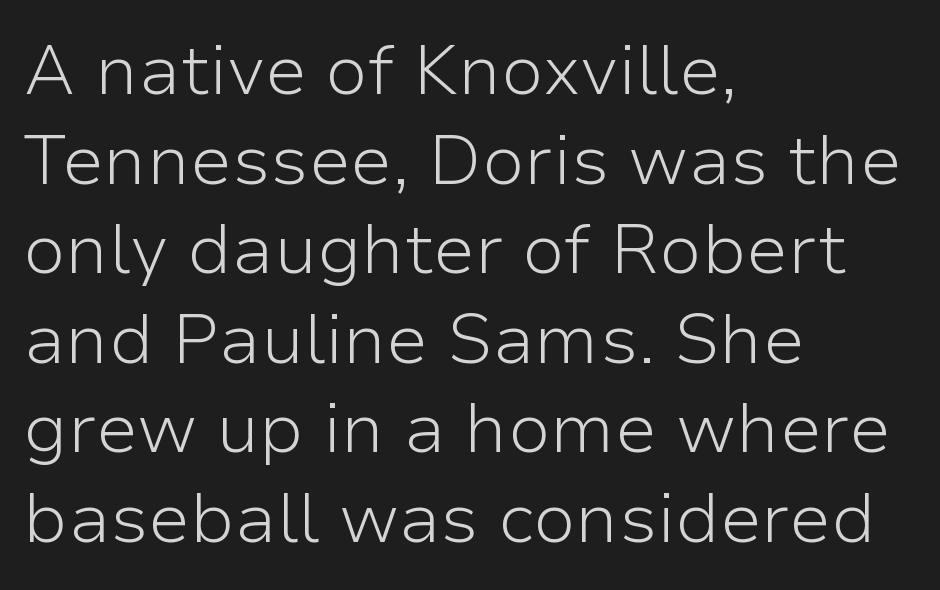
{"serif": "no", "italic": "no", "bold": "no", "weight": "light", "width": "normal", "stroke_contrast": "low", "x_height": "medium", "monospaced": "no", "underline": "no", "align": "left", "line_spacing": "normal", "line_spacing_ratio": 1.28, "letter_spacing": "normal", "letter_spacing_em": 0.0, "glyph_px": 70}
